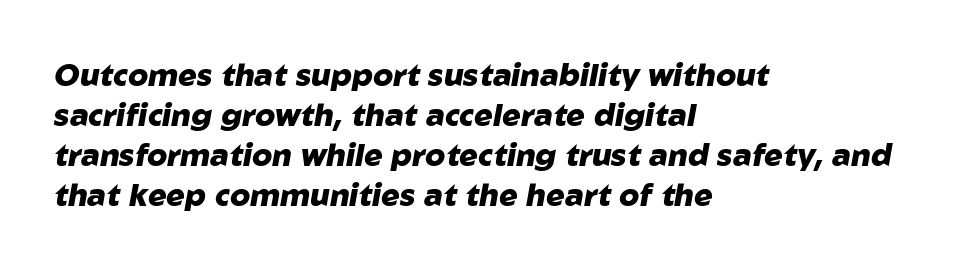
The image shows 31 px heavy type, italic (leaning right); set left-aligned, normal line spacing (1.29x), normal letter spacing, not underlined; low stroke contrast and a medium x-height.
